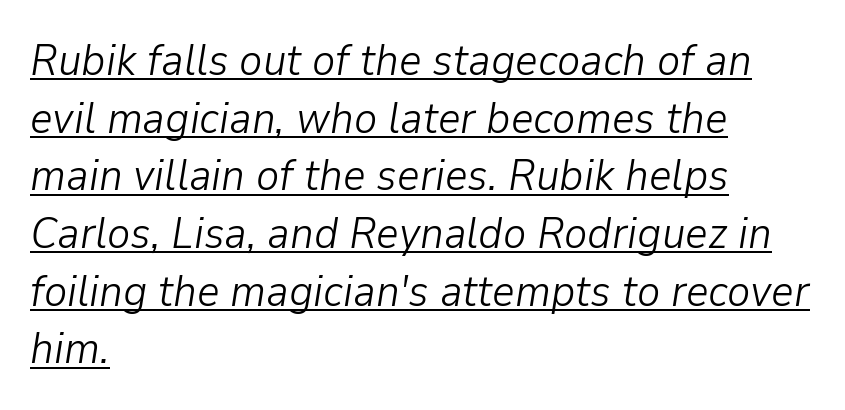
Q: Is the text bold? A: No.
Q: Is the text italic (slanted)? A: Yes, it leans right by about 9 degrees.
Q: Is the text underlined? A: Yes.
Q: How is the paragraph aligned? A: Left-aligned.
Q: Is the spacing between letters normal or unusually wide? A: Normal.
Q: Is the spacing between lines tight, normal or loose? A: Normal.
Q: Width (condensed, normal, or wide)? A: Normal.
Q: Stroke contrast? A: Low.
Q: x-height? A: Medium.
Q: Monospaced? A: No.
